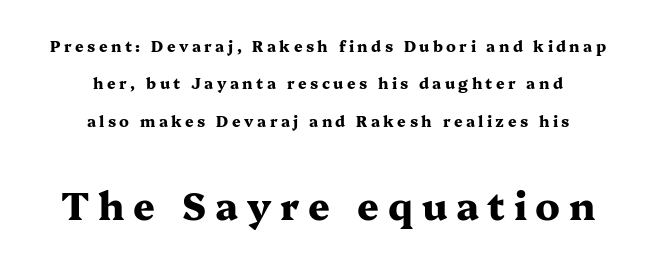
{"serif": "yes", "italic": "no", "bold": "yes", "weight": "heavy", "width": "wide", "stroke_contrast": "medium", "x_height": "medium", "monospaced": "no", "underline": "no", "align": "center", "line_spacing": "loose", "line_spacing_ratio": 2.49, "letter_spacing": "wide", "letter_spacing_em": 0.23, "larger_block": "second", "size_ratio": 2.53, "glyph_px": 38}
